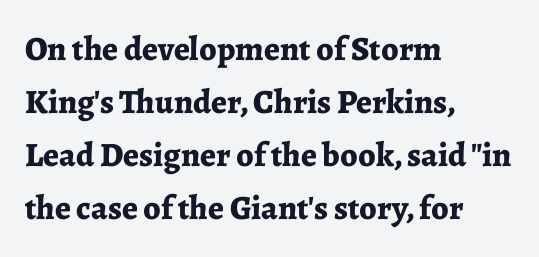
Strokes here are thick enough to call this a true bold. Quick note: underline off. Character widths vary here, with narrow letters taking less room than wide ones. Do the letters lean? They stand straight. The passage shown is typeset with a serif family.
